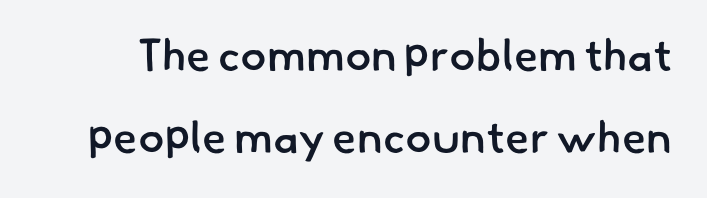
{"serif": "no", "bold": "semi", "weight": "semibold", "width": "normal", "stroke_contrast": "low", "x_height": "small", "monospaced": "no", "underline": "no", "line_spacing_ratio": 1.87, "letter_spacing": "normal", "letter_spacing_em": 0.0, "glyph_px": 44}
